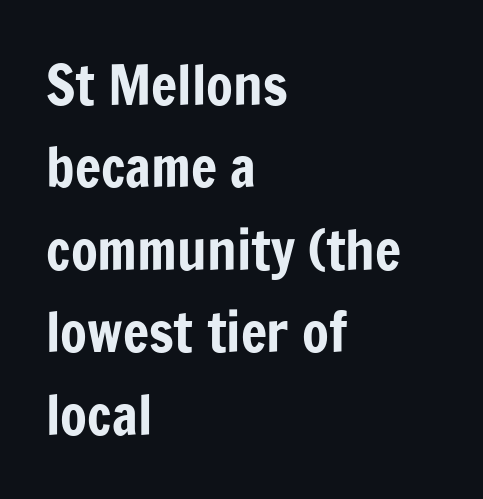
Characters remain perfectly vertical along every line. Proportional: the letters do not fall into vertical columns. Glance below the letters and you will spot only blank space. Normally led — the rows are evenly, conventionally spaced.
